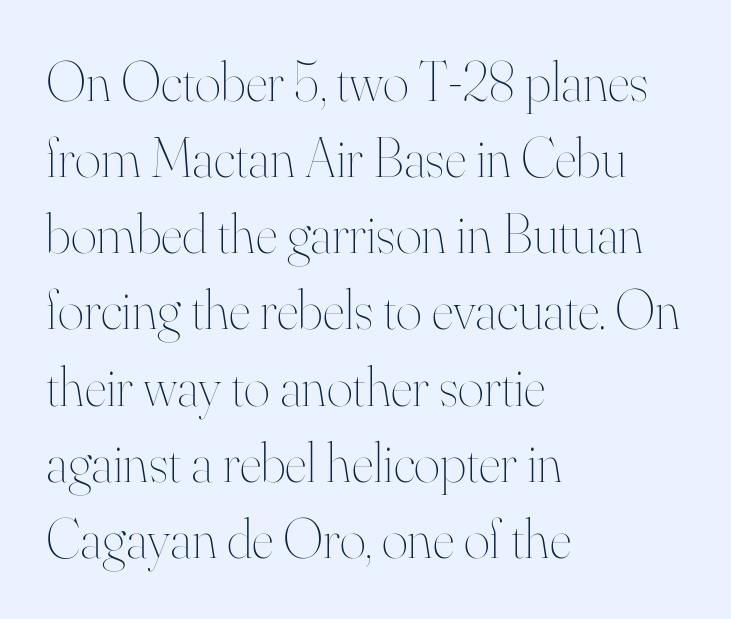
The letters advance in unequal steps, a hallmark of proportional type. Spacing between characters is what you'd get straight out of the box. Anything drawn beneath the words? Only blank space. The ragged edge is on the right, which tells us the setting is flush left. Whoever set this chose a conventional vertical rhythm. Is this a heavy cut? Hardly; it is regular or lighter.
